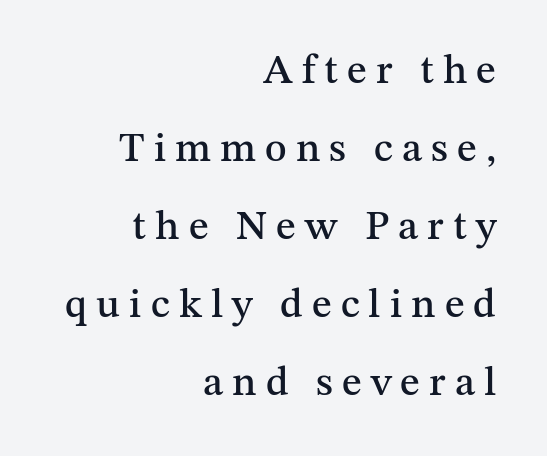
You can tell it's not italic because the verticals are truly vertical. Check under the words: just untouched page. Reading down the block, your eye finds every line finishing at a fixed right position. Substantial extra tracking has been applied to these lines. The leading is generous, giving the passage an open texture. These lines are rendered in a variable-pitch font.
